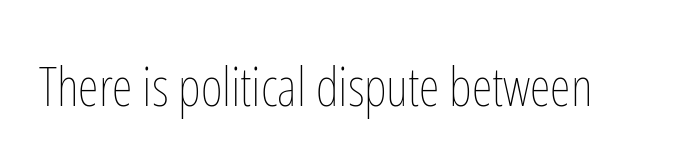
Q: Is the text bold? A: No.
Q: Is the text italic (slanted)? A: No, it is upright.
Q: Is the text underlined? A: No.
Q: Is the spacing between letters normal or unusually wide? A: Normal.
Q: Width (condensed, normal, or wide)? A: Condensed.
Q: Stroke contrast? A: Low.
Q: x-height? A: Medium.
Q: Monospaced? A: No.
